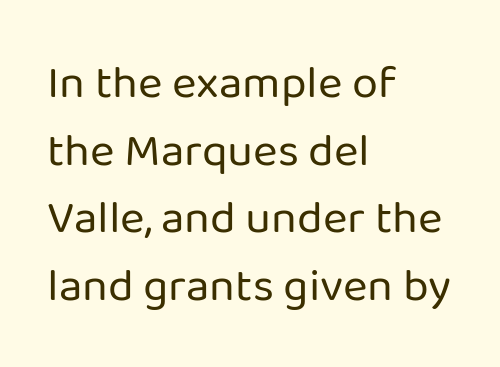
Counters stay open thanks to moderate or lighter strokes. Where is the straight margin? On the left. Descenders are the only things crossing below the line. The passage shown is typeset with a sans-serif family. A typesetter would call this zero additional tracking.
